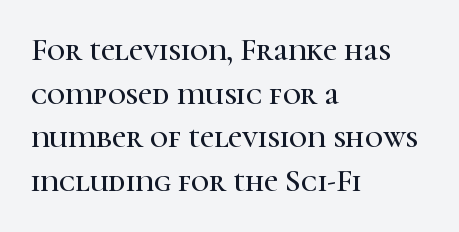
A serif font was chosen for this passage. In terms of posture, this sample is upright. Vertically, the passage feels balanced, rows spaced as you'd expect. This rendering features lettering with no underline. These lines stack with their left ends in a neat column.
